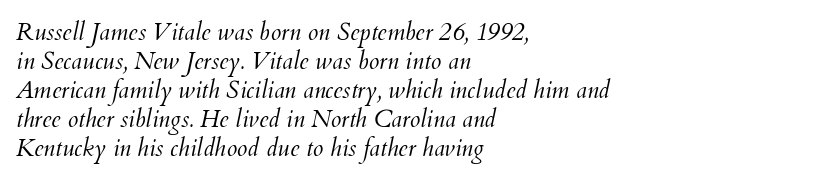
Q: Is the text bold? A: No.
Q: Is the text italic (slanted)? A: Yes, it leans right by about 12 degrees.
Q: Is the text underlined? A: No.
Q: How is the paragraph aligned? A: Left-aligned.
Q: Is the spacing between letters normal or unusually wide? A: Normal.
